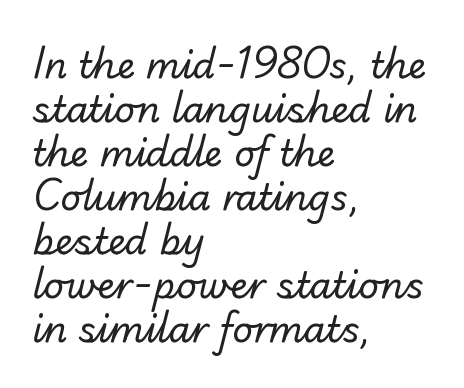
Q: Is the text bold? A: No.
Q: Is the typeface a serif or a sans-serif typeface? A: Sans-serif.
Q: Is the text underlined? A: No.
Q: How is the paragraph aligned? A: Left-aligned.
Q: Is the spacing between letters normal or unusually wide? A: Normal.
Q: Width (condensed, normal, or wide)? A: Normal.
Q: Stroke contrast? A: Low.
Q: x-height? A: Small.
Q: Monospaced? A: No.
